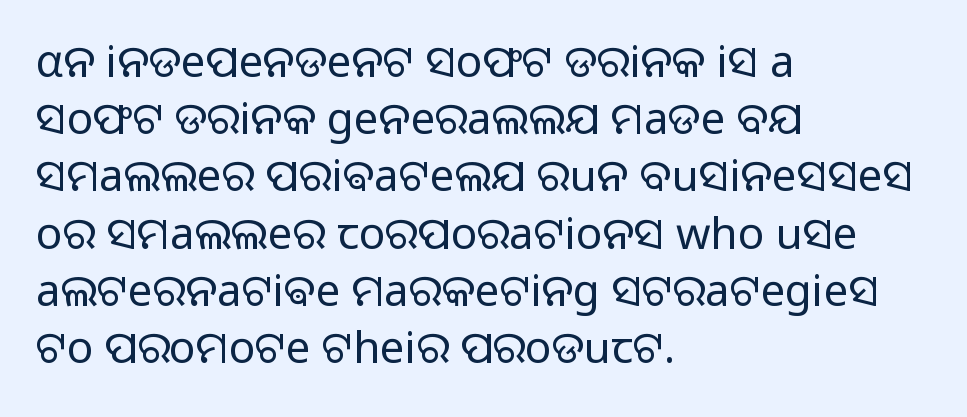
The image shows 44 px regular-weight sans-serif type, upright; set left-aligned, normal line spacing (1.3x), normal letter spacing, not underlined; low stroke contrast and a medium x-height.
